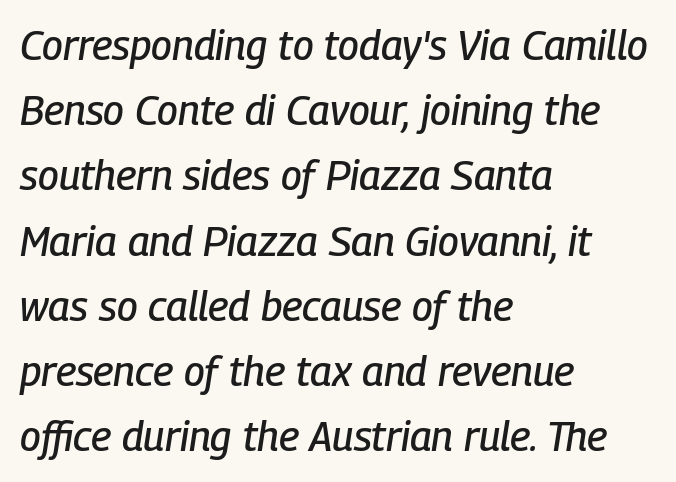
{"italic": "yes", "lean": "right", "slant_degrees": 9, "width": "condensed", "stroke_contrast": "low", "x_height": "medium", "monospaced": "no", "underline": "no", "align": "left", "line_spacing": "normal", "line_spacing_ratio": 1.59, "letter_spacing": "normal", "letter_spacing_em": 0.0, "glyph_px": 41}
